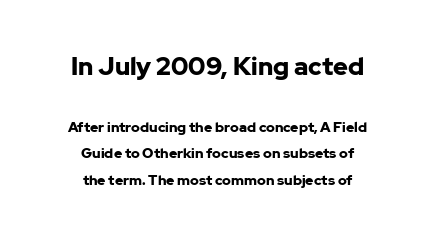
The image shows 25 px bold type, upright; set centered, loose line spacing (1.91x), normal letter spacing, not underlined; the first (top) block is 1.79x larger.
